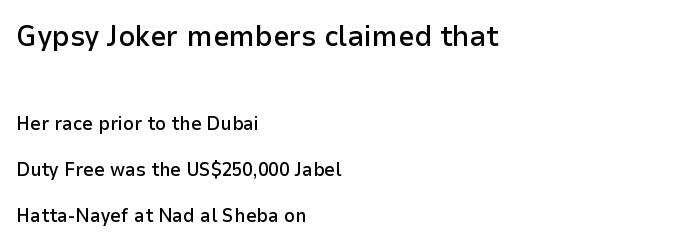
Q: Is the text bold? A: Semi-bold.
Q: Is the text italic (slanted)? A: No, it is upright.
Q: Is the typeface a serif or a sans-serif typeface? A: Sans-serif.
Q: Is the text underlined? A: No.
Q: How is the paragraph aligned? A: Left-aligned.
Q: Is the spacing between letters normal or unusually wide? A: Normal.
Q: Is the spacing between lines tight, normal or loose? A: Loose.
Q: Which block of text is set in a larger size, the first (top) or the second (bottom)? A: The first (top) one.
Q: Width (condensed, normal, or wide)? A: Normal.
Q: Stroke contrast? A: Low.
Q: x-height? A: Medium.
Q: Monospaced? A: No.
